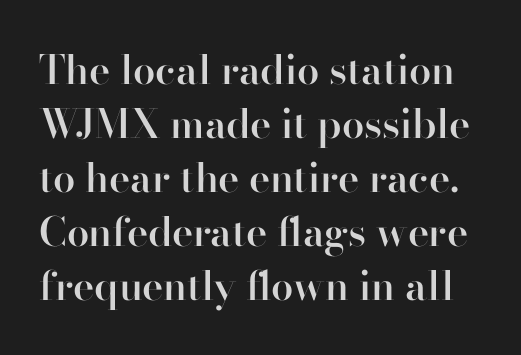
{"serif": "yes", "italic": "no", "bold": "semi", "weight": "semibold", "width": "normal", "stroke_contrast": "high", "x_height": "small", "monospaced": "no", "underline": "no", "line_spacing": "normal", "line_spacing_ratio": 1.35, "letter_spacing": "normal", "letter_spacing_em": 0.0, "glyph_px": 40}
